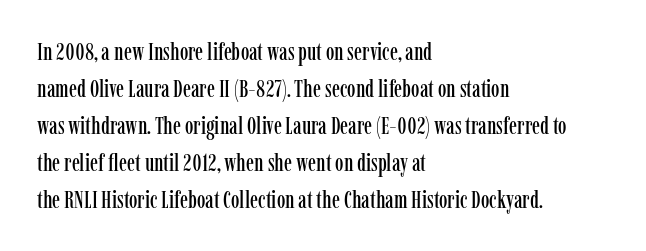
Q: Is the text italic (slanted)? A: No, it is upright.
Q: Is the text underlined? A: No.
Q: How is the paragraph aligned? A: Left-aligned.
Q: Is the spacing between letters normal or unusually wide? A: Normal.
Q: Is the spacing between lines tight, normal or loose? A: Normal.
